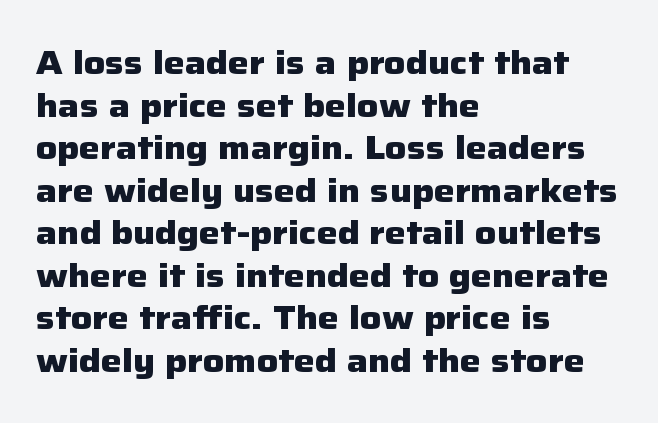
This block has exactly the height ordinary leading produces. Reading down the block, your eye returns to a fixed left position each line. Regarding serifs, this sample does without them. Heavy-handed strokes throughout: this text is bold. This sample uses an upright cut, with every glyph sitting square on the baseline. Underline: absent.
